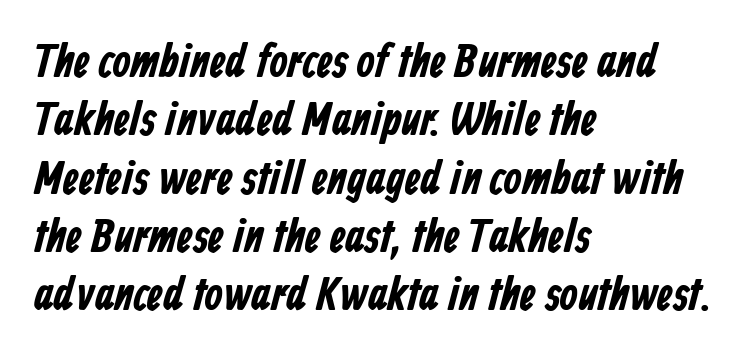
{"serif": "no", "bold": "yes", "weight": "bold", "width": "condensed", "stroke_contrast": "low", "x_height": "medium", "monospaced": "no", "underline": "no", "align": "left", "line_spacing_ratio": 1.24, "letter_spacing": "normal", "letter_spacing_em": 0.0, "glyph_px": 47}
